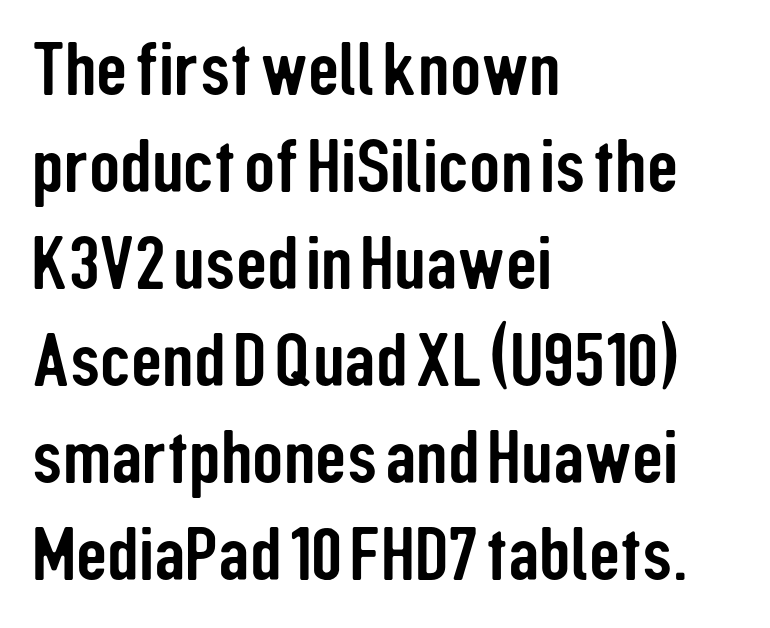
Q: Is the text italic (slanted)? A: No, it is upright.
Q: Is the typeface a serif or a sans-serif typeface? A: Sans-serif.
Q: Is the text underlined? A: No.
Q: How is the paragraph aligned? A: Left-aligned.
Q: Is the spacing between letters normal or unusually wide? A: Normal.
Q: Is the spacing between lines tight, normal or loose? A: Normal.
Q: Width (condensed, normal, or wide)? A: Condensed.
Q: Stroke contrast? A: Low.
Q: x-height? A: Medium.
Q: Monospaced? A: No.
